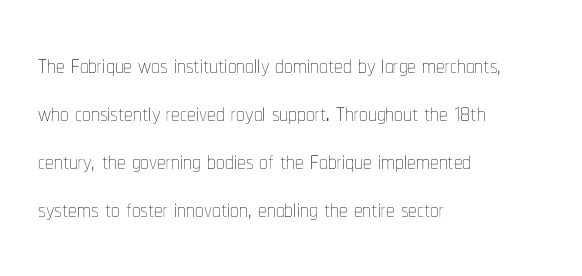
{"italic": "no", "bold": "no", "weight": "thin", "width": "condensed", "stroke_contrast": "low", "x_height": "medium", "monospaced": "no", "underline": "no", "align": "left", "line_spacing": "normal", "line_spacing_ratio": 1.41, "letter_spacing": "normal", "letter_spacing_em": 0.0, "glyph_px": 34}
